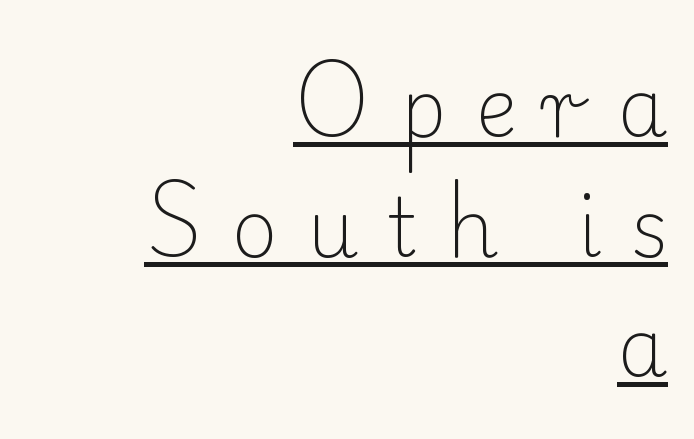
Q: Is the text bold? A: No.
Q: Is the text italic (slanted)? A: No, it is upright.
Q: Is the typeface a serif or a sans-serif typeface? A: Serif.
Q: Is the text underlined? A: Yes.
Q: How is the paragraph aligned? A: Right-aligned.
Q: Is the spacing between letters normal or unusually wide? A: Unusually wide.
Q: Is the spacing between lines tight, normal or loose? A: Normal.
Q: Width (condensed, normal, or wide)? A: Normal.
Q: Stroke contrast? A: Low.
Q: x-height? A: Small.
Q: Monospaced? A: No.
